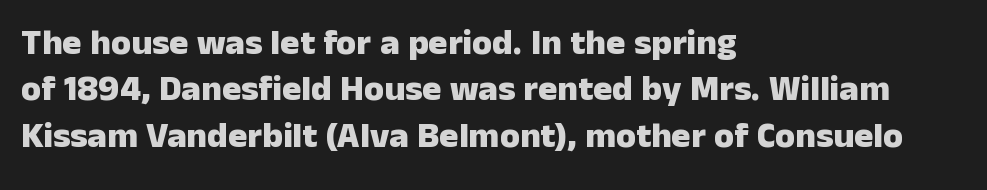
Q: Is the text bold? A: Yes.
Q: Is the text italic (slanted)? A: No, it is upright.
Q: Is the typeface a serif or a sans-serif typeface? A: Sans-serif.
Q: Is the text underlined? A: No.
Q: How is the paragraph aligned? A: Left-aligned.
Q: Is the spacing between letters normal or unusually wide? A: Normal.
Q: Is the spacing between lines tight, normal or loose? A: Normal.
Q: Width (condensed, normal, or wide)? A: Normal.
Q: Stroke contrast? A: Low.
Q: x-height? A: Medium.
Q: Monospaced? A: No.
